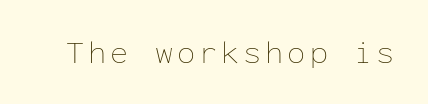
{"italic": "no", "bold": "no", "weight": "thin", "width": "normal", "stroke_contrast": "low", "x_height": "medium", "monospaced": "yes", "underline": "no", "glyph_px": 33}
